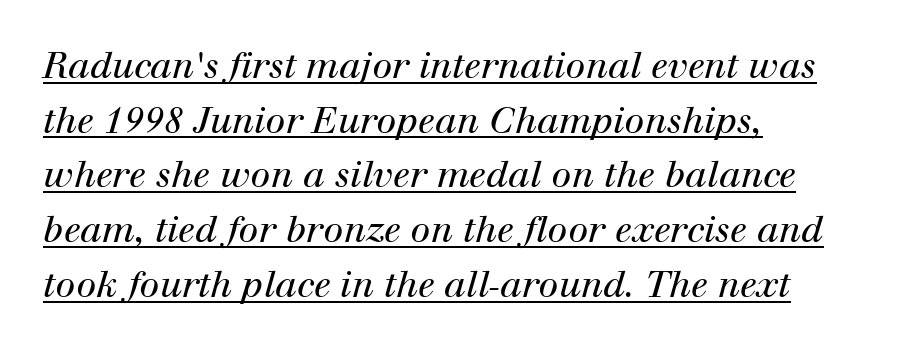
{"serif": "yes", "italic": "yes", "lean": "right", "slant_degrees": 12, "bold": "no", "weight": "regular", "width": "normal", "stroke_contrast": "high", "x_height": "medium", "monospaced": "no", "underline": "yes", "align": "left", "line_spacing": "normal", "line_spacing_ratio": 1.52, "letter_spacing": "normal", "letter_spacing_em": 0.0, "glyph_px": 36}
